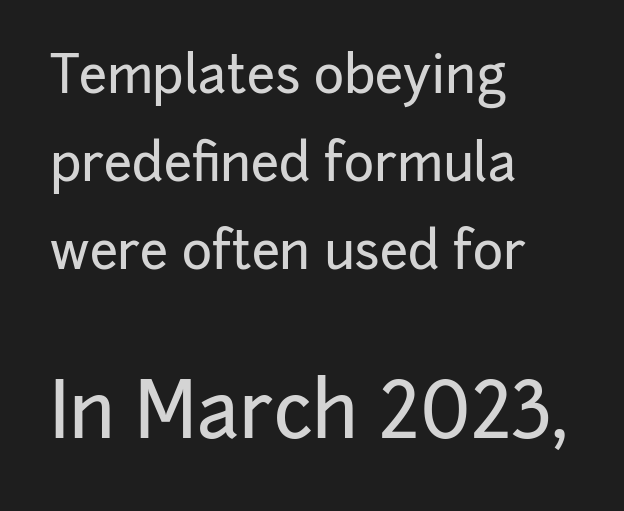
Q: Is the text italic (slanted)? A: No, it is upright.
Q: Is the typeface a serif or a sans-serif typeface? A: Sans-serif.
Q: Is the text underlined? A: No.
Q: How is the paragraph aligned? A: Left-aligned.
Q: Is the spacing between letters normal or unusually wide? A: Normal.
Q: Which block of text is set in a larger size, the first (top) or the second (bottom)? A: The second (bottom) one.
Q: Width (condensed, normal, or wide)? A: Normal.
Q: Stroke contrast? A: Low.
Q: x-height? A: Medium.
Q: Monospaced? A: No.
